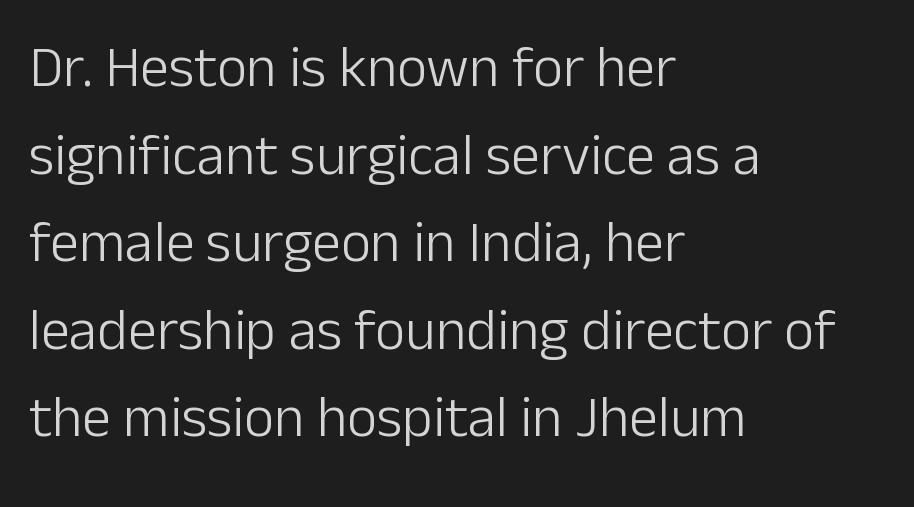
I'd call this a sans setting — the letters go barefoot. The block of text has a typical density, with ordinary space between rows. The letterforms sit at book weight or below. The rendering uses natural spacing where letterforms have individual widths. One-word summary of the alignment: left.
